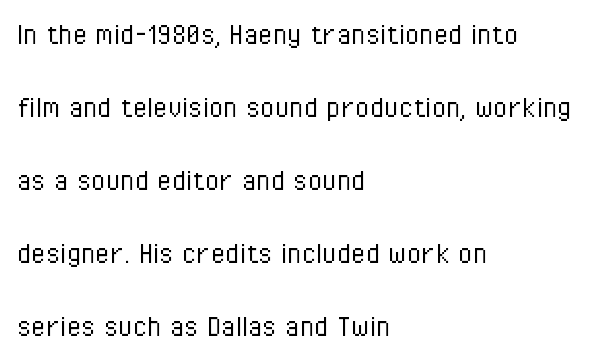
{"serif": "no", "italic": "no", "bold": "no", "weight": "light", "width": "condensed", "stroke_contrast": "low", "x_height": "medium", "monospaced": "no", "underline": "no", "align": "left", "line_spacing": "loose", "line_spacing_ratio": 2.21, "letter_spacing": "normal", "letter_spacing_em": 0.0, "glyph_px": 33}
